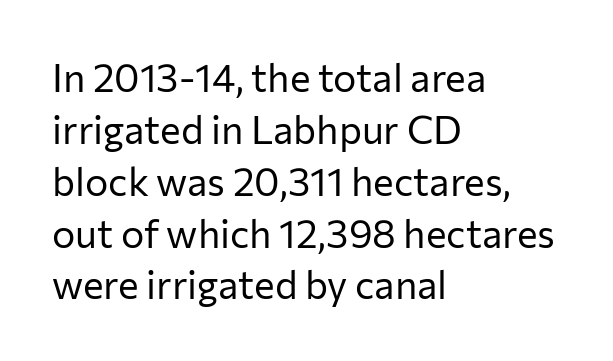
Line spacing here is normal. Posture: upright roman. You could not count columns in this text — the font is proportionally spaced. The line texture is even and compact thanks to regular tracking. Only glyphs here, with clear space below each row. Serif or sans? Sans — the stroke terminals are bare.
